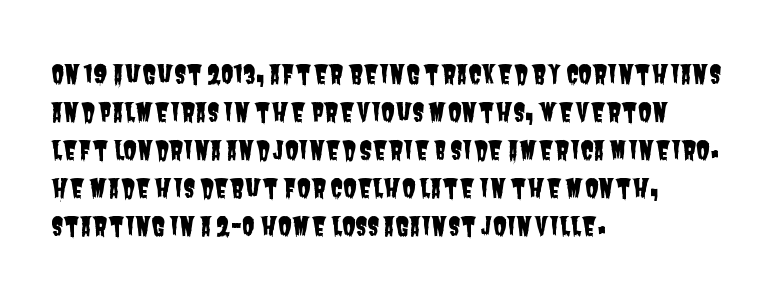
The image shows 25 px text type; set left-aligned, normal line spacing (1.52x), normal letter spacing, not underlined.
